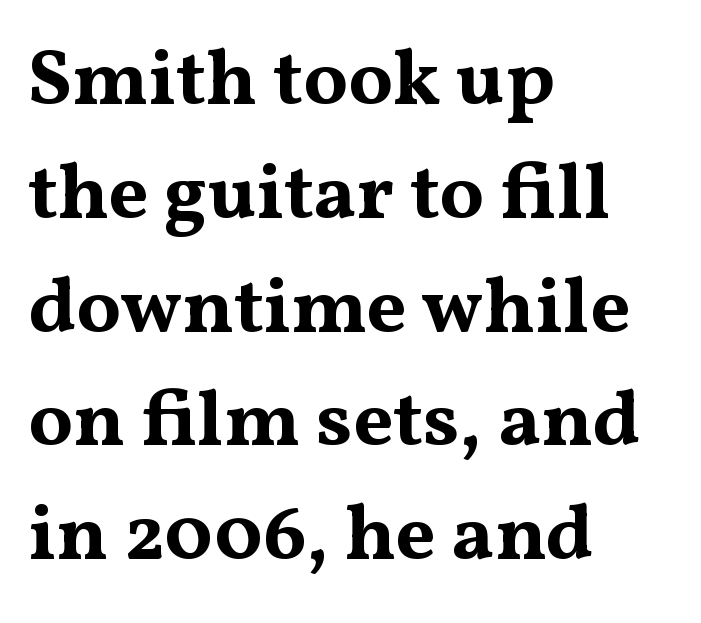
{"serif": "yes", "italic": "no", "bold": "yes", "weight": "bold", "width": "wide", "stroke_contrast": "medium", "x_height": "medium", "monospaced": "no", "underline": "no", "align": "left", "line_spacing": "normal", "line_spacing_ratio": 1.44, "letter_spacing": "normal", "letter_spacing_em": 0.0, "glyph_px": 79}
